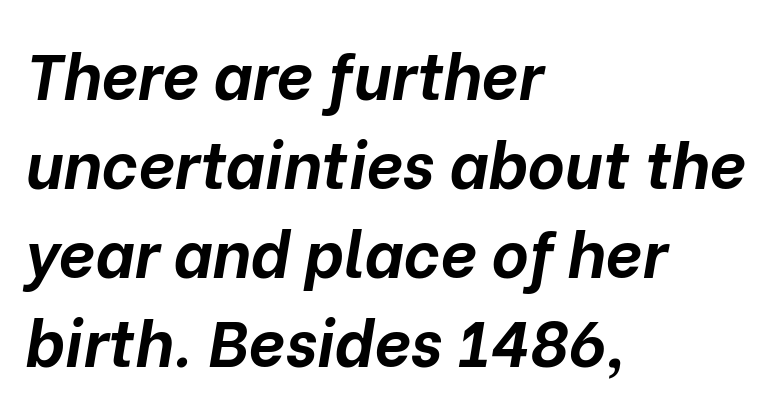
How are the letters spaced? Ordinarily, with no added tracking. Leading matches the norm, producing a regular column. Casual observation: everything's shoved over to the left. The rendering uses natural spacing where letterforms have individual widths. It's the slanting kind of type.
